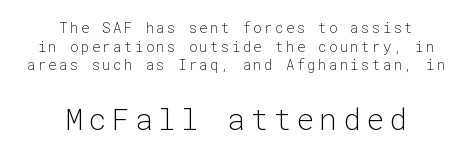
{"serif": "no", "italic": "no", "bold": "no", "weight": "light", "width": "normal", "stroke_contrast": "low", "x_height": "medium", "monospaced": "yes", "underline": "no", "align": "center", "line_spacing": "normal", "line_spacing_ratio": 1.33, "larger_block": "second", "size_ratio": 2.14, "glyph_px": 30}
